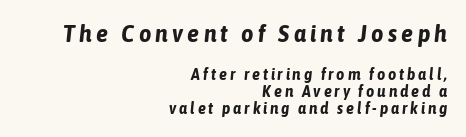
Bigger letters appear in the top chunk; the bottom chunk is reduced. Observe the lean: these are italic letterforms. Closely set lines give the paragraph a compact silhouette. The glyphs have the mass of a bold cut. Right-aligned paragraph, ragged on the left.
